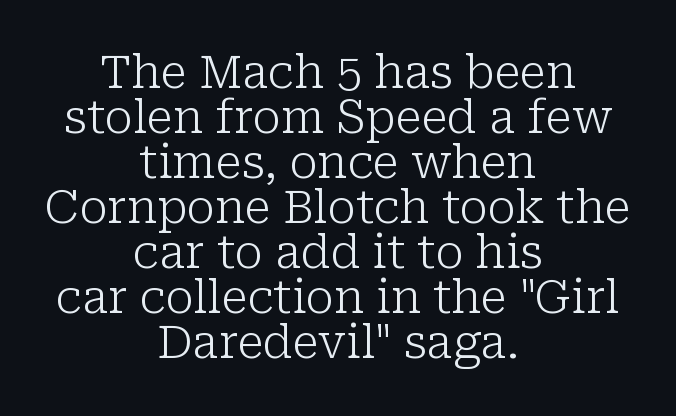
The image shows 46 px light serif type, upright; set centered, tight line spacing (0.98x), normal letter spacing, not underlined; low stroke contrast and a medium x-height.
